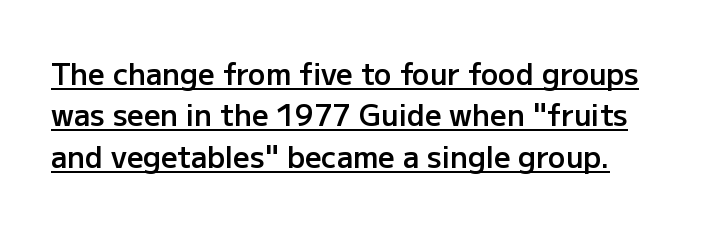
The image shows 29 px semibold sans-serif type, upright; set normal line spacing (1.43x), normal letter spacing, underlined; low stroke contrast and a medium x-height.
